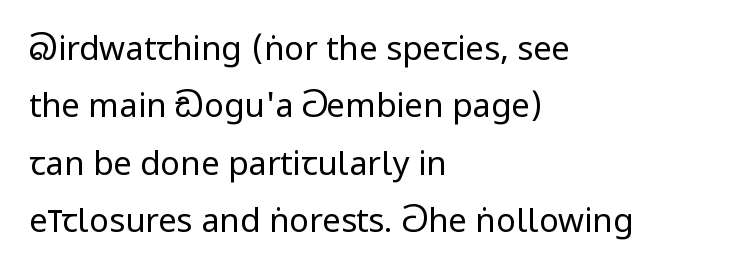
Typographically, this falls in the sans-serif category. The passage shown is not bold in any degree. Compared with typical body copy, the letter spacing here is the same. Every stem runs plumb, perpendicular to the baseline. The passage is arranged the way most books set body copy — flush left.
